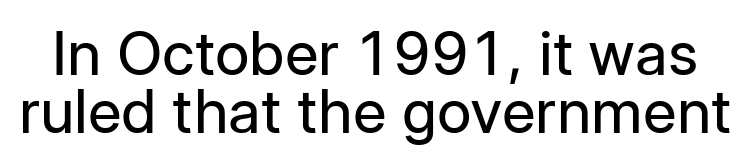
Q: Is the text bold? A: No.
Q: Is the text italic (slanted)? A: No, it is upright.
Q: Is the typeface a serif or a sans-serif typeface? A: Sans-serif.
Q: Is the text underlined? A: No.
Q: Is the spacing between letters normal or unusually wide? A: Normal.
Q: Is the spacing between lines tight, normal or loose? A: Tight.
Q: Width (condensed, normal, or wide)? A: Normal.
Q: Stroke contrast? A: Low.
Q: x-height? A: Medium.
Q: Monospaced? A: No.
